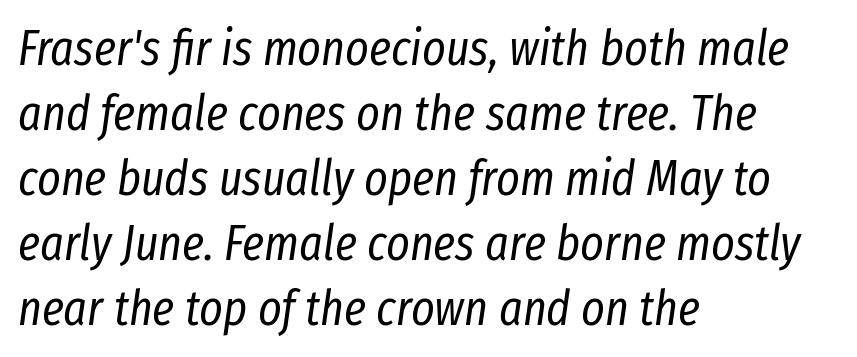
The image shows 50 px regular-weight, condensed type, italic (leaning right); set left-aligned, normal line spacing (1.3x), normal letter spacing, not underlined; low stroke contrast and a medium x-height.
